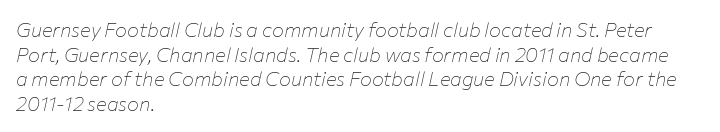
The image shows 20 px text type, italic (leaning right); set left-aligned, line spacing 1.23x, normal letter spacing, not underlined.
